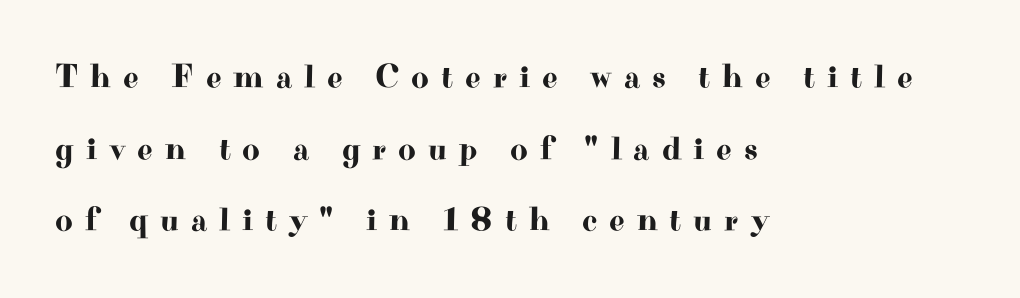
{"serif": "yes", "italic": "no", "width": "wide", "stroke_contrast": "high", "x_height": "small", "monospaced": "no", "underline": "no", "align": "left", "line_spacing": "loose", "line_spacing_ratio": 2.11, "letter_spacing": "wide", "letter_spacing_em": 0.35, "glyph_px": 34}
